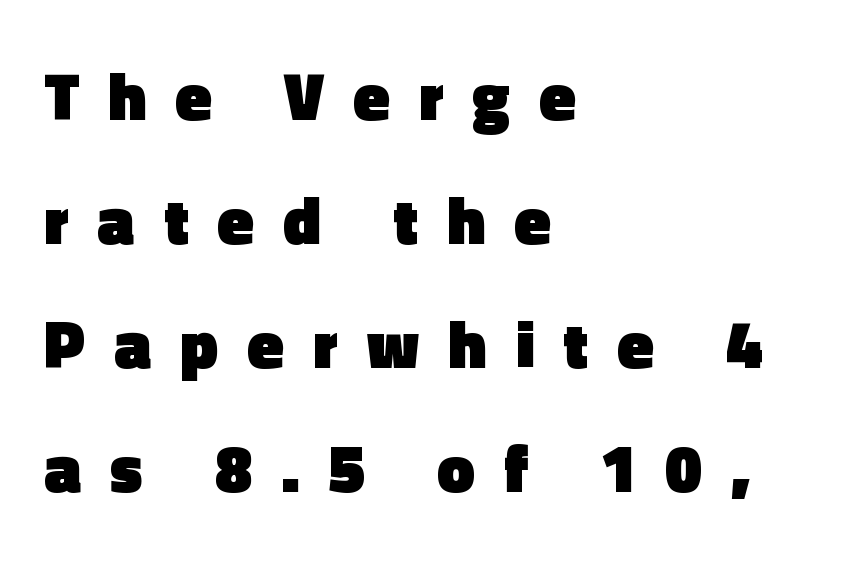
Designer's note — italics off, roman on. Each letter's strokes conclude bluntly, with no projecting serifs. A typesetter would call this heavily tracked-out type. Left-aligned paragraph, ragged on the right.
